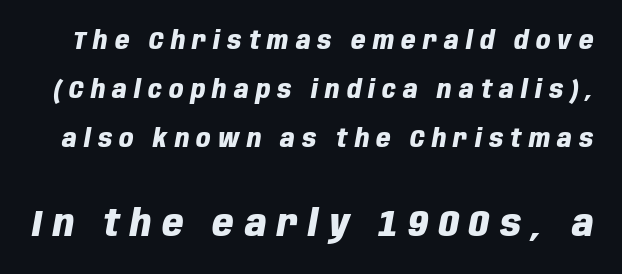
Q: Is the text bold? A: Yes.
Q: Is the text italic (slanted)? A: Yes, it leans right by about 10 degrees.
Q: Is the text underlined? A: No.
Q: Is the spacing between letters normal or unusually wide? A: Unusually wide.
Q: Is the spacing between lines tight, normal or loose? A: Loose.
Q: Which block of text is set in a larger size, the first (top) or the second (bottom)? A: The second (bottom) one.
Q: Width (condensed, normal, or wide)? A: Condensed.
Q: Stroke contrast? A: Low.
Q: x-height? A: Large.
Q: Monospaced? A: No.
